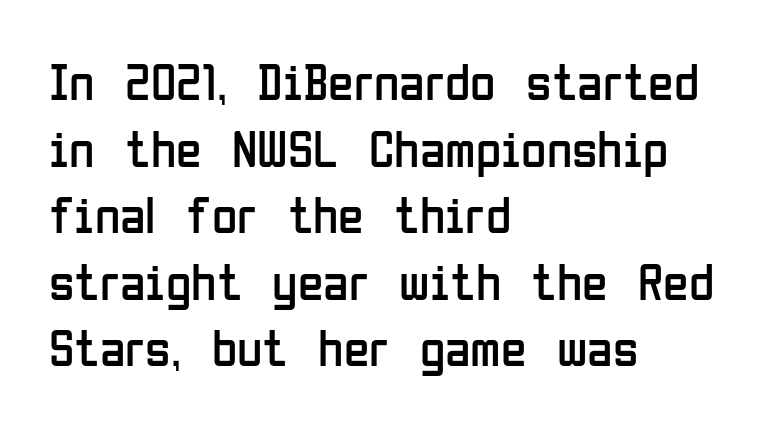
The strip under each line holds only bare page. This sample has the flowing, uneven cadence of proportional lettering. Is this a sans? Yes — the strokes have no serifs. There is no visible air inserted between adjacent glyphs. Evenly set lines give the paragraph a standard silhouette. Heft: none added — not bold.
